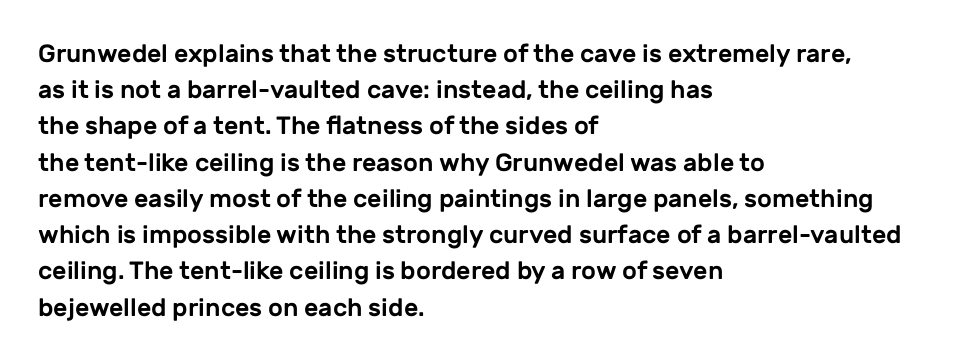
Q: Is the text italic (slanted)? A: No, it is upright.
Q: Is the text underlined? A: No.
Q: How is the paragraph aligned? A: Left-aligned.
Q: Is the spacing between letters normal or unusually wide? A: Normal.
Q: Is the spacing between lines tight, normal or loose? A: Normal.
